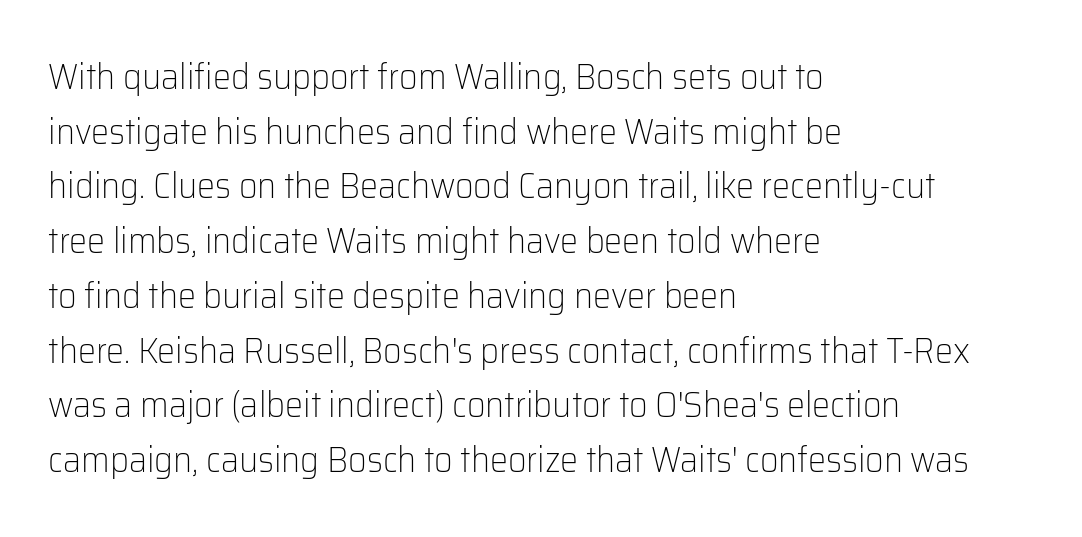
The image shows 36 px light sans-serif type, upright; set left-aligned, normal line spacing (1.52x), normal letter spacing, not underlined; low stroke contrast and a medium x-height.
